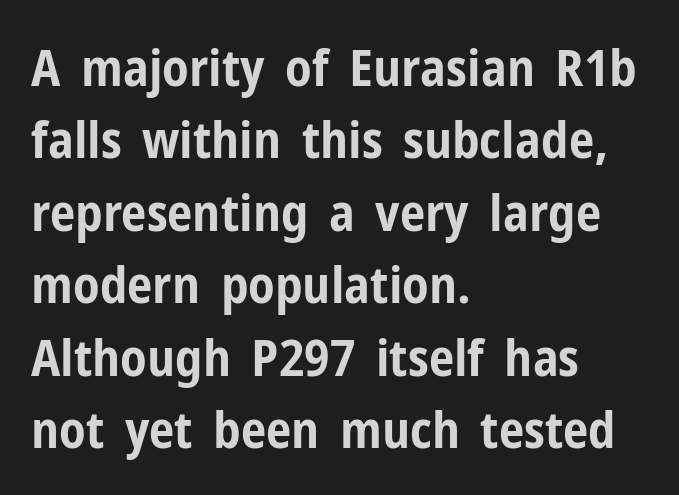
Q: Is the text bold? A: Yes.
Q: Is the text italic (slanted)? A: No, it is upright.
Q: Is the typeface a serif or a sans-serif typeface? A: Sans-serif.
Q: Is the text underlined? A: No.
Q: How is the paragraph aligned? A: Left-aligned.
Q: Is the spacing between letters normal or unusually wide? A: Normal.
Q: Is the spacing between lines tight, normal or loose? A: Normal.
Q: Width (condensed, normal, or wide)? A: Condensed.
Q: Stroke contrast? A: Low.
Q: x-height? A: Medium.
Q: Monospaced? A: No.
